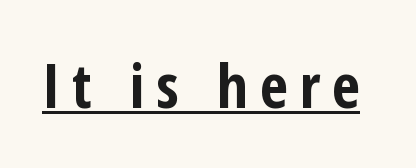
Q: Is the text bold? A: Yes.
Q: Is the text italic (slanted)? A: No, it is upright.
Q: Is the typeface a serif or a sans-serif typeface? A: Sans-serif.
Q: Is the text underlined? A: Yes.
Q: Width (condensed, normal, or wide)? A: Condensed.
Q: Stroke contrast? A: Low.
Q: x-height? A: Medium.
Q: Monospaced? A: No.
